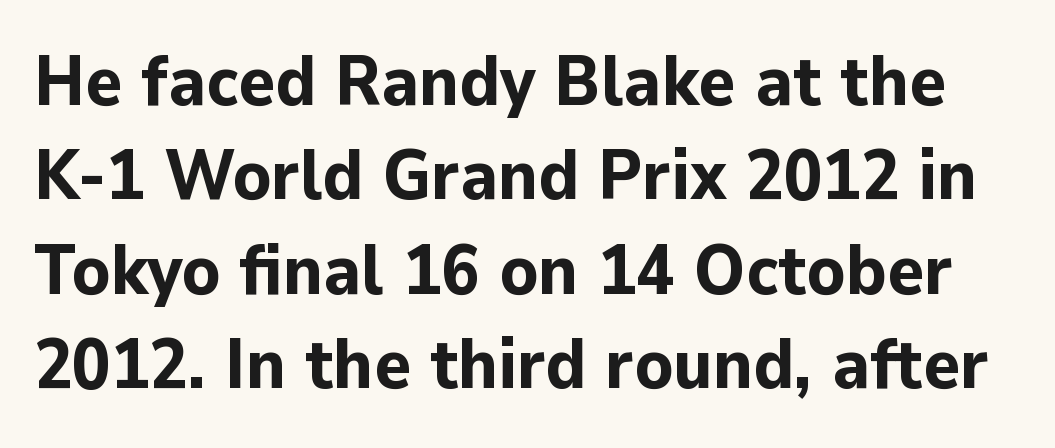
{"serif": "no", "italic": "no", "bold": "yes", "weight": "bold", "width": "normal", "stroke_contrast": "low", "x_height": "medium", "monospaced": "no", "underline": "no", "line_spacing": "normal", "line_spacing_ratio": 1.35, "letter_spacing": "normal", "letter_spacing_em": 0.0, "glyph_px": 70}
